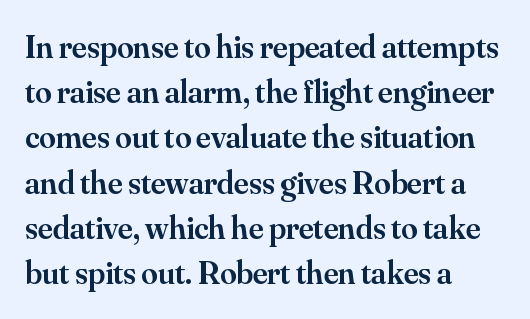
Q: Is the text bold? A: Semi-bold.
Q: Is the text italic (slanted)? A: No, it is upright.
Q: Is the typeface a serif or a sans-serif typeface? A: Serif.
Q: Is the text underlined? A: No.
Q: How is the paragraph aligned? A: Left-aligned.
Q: Is the spacing between letters normal or unusually wide? A: Normal.
Q: Is the spacing between lines tight, normal or loose? A: Normal.
Q: Width (condensed, normal, or wide)? A: Normal.
Q: Stroke contrast? A: Medium.
Q: x-height? A: Small.
Q: Monospaced? A: No.
